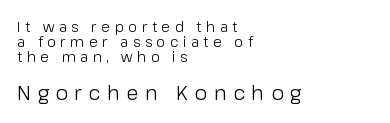
{"italic": "no", "bold": "no", "underline": "no", "align": "left", "line_spacing": "tight", "line_spacing_ratio": 1.07, "letter_spacing": "wide", "letter_spacing_em": 0.33, "larger_block": "second", "size_ratio": 1.43, "glyph_px": 20}
